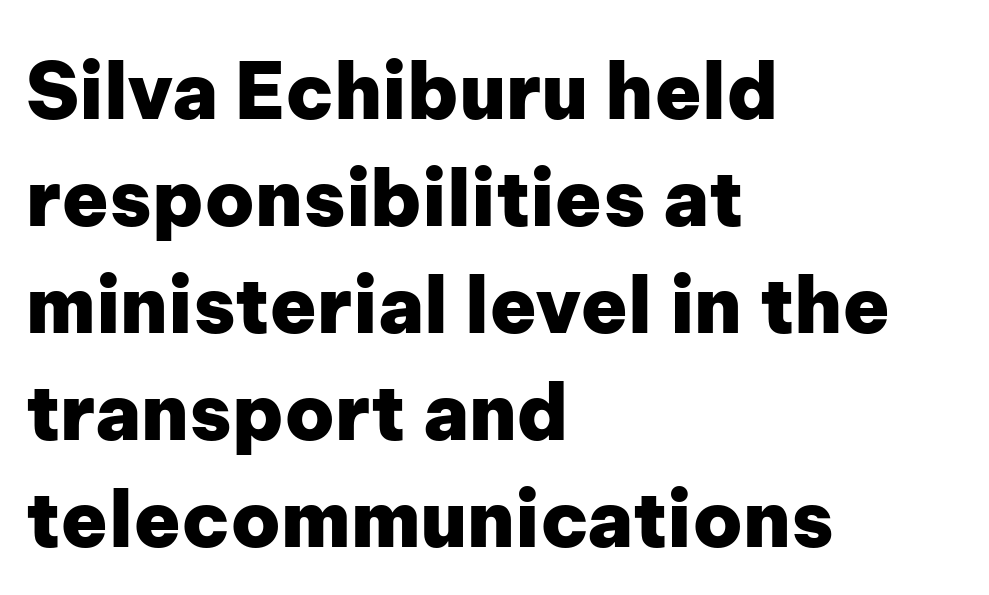
You'd pick this weight for a headline — it's a proper bold. Characters remain perfectly vertical along every line. Leftover space on each line is placed entirely after the last word. Letter spacing: default. The type family on display is of the sans-serif kind. Successive baselines arrive at the customary interval.
